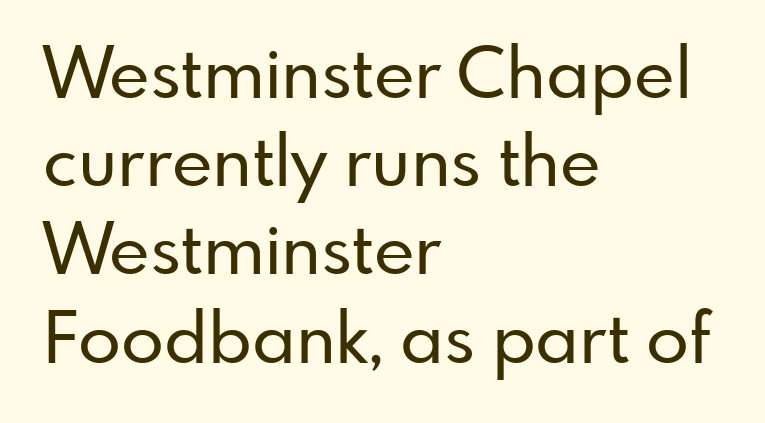
The image shows 70 px sans-serif type, upright; set left-aligned, normal line spacing (1.26x), normal letter spacing, not underlined; low stroke contrast and a small x-height.
